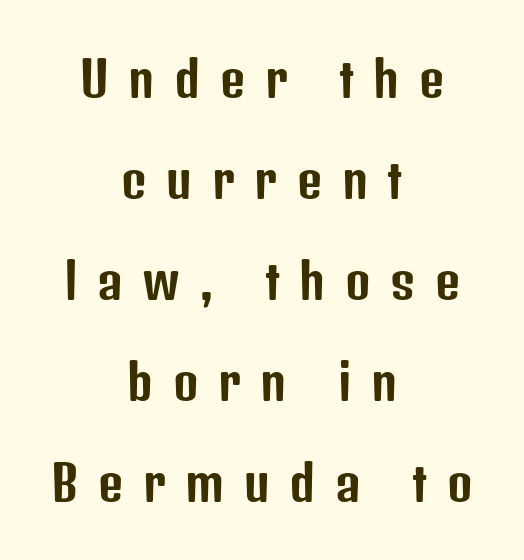
Q: Is the text italic (slanted)? A: No, it is upright.
Q: Is the typeface a serif or a sans-serif typeface? A: Sans-serif.
Q: Is the text underlined? A: No.
Q: How is the paragraph aligned? A: Centered.
Q: Is the spacing between letters normal or unusually wide? A: Unusually wide.
Q: Is the spacing between lines tight, normal or loose? A: Loose.
Q: Width (condensed, normal, or wide)? A: Condensed.
Q: Stroke contrast? A: Low.
Q: x-height? A: Medium.
Q: Monospaced? A: No.
